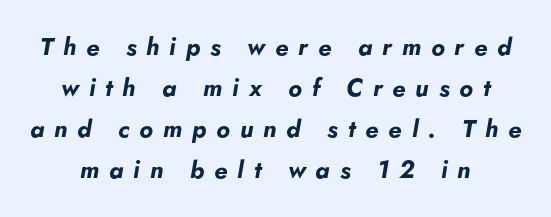
Q: Is the text bold? A: Yes.
Q: Is the text italic (slanted)? A: Yes, it leans right by about 5 degrees.
Q: Is the text underlined? A: No.
Q: Is the spacing between letters normal or unusually wide? A: Unusually wide.
